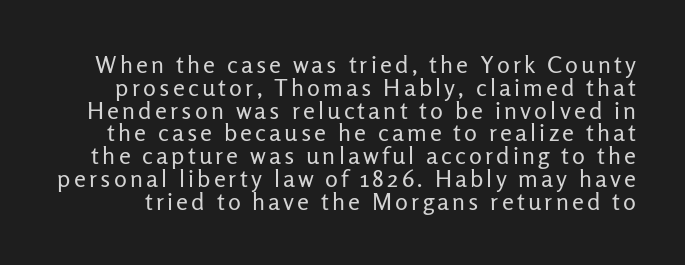
{"italic": "no", "bold": "no", "underline": "no", "line_spacing": "tight", "line_spacing_ratio": 0.95, "glyph_px": 24}
